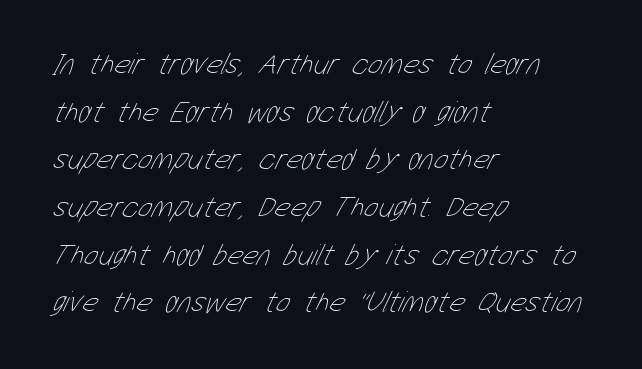
{"bold": "no", "weight": "thin", "width": "condensed", "stroke_contrast": "low", "x_height": "medium", "monospaced": "no", "underline": "no", "align": "left", "line_spacing": "normal", "line_spacing_ratio": 1.59, "letter_spacing": "normal", "letter_spacing_em": 0.0, "glyph_px": 30}
